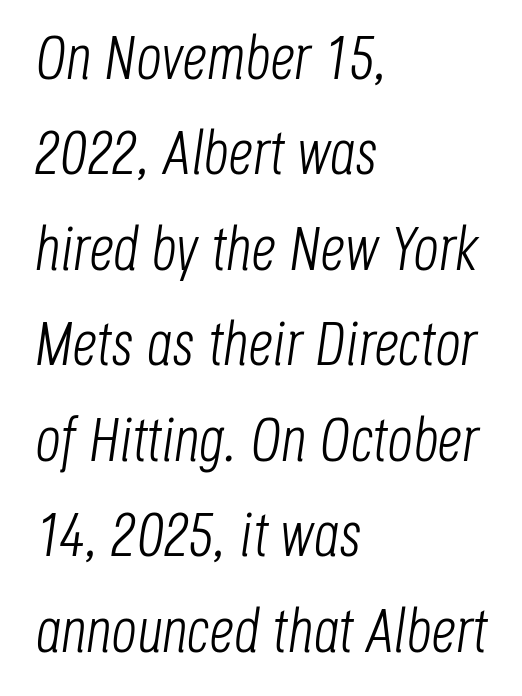
{"italic": "yes", "lean": "right", "slant_degrees": 8, "bold": "no", "weight": "light", "width": "condensed", "stroke_contrast": "low", "x_height": "large", "monospaced": "no", "underline": "no", "align": "left", "line_spacing": "normal", "line_spacing_ratio": 1.54, "letter_spacing": "normal", "letter_spacing_em": 0.0, "glyph_px": 62}
